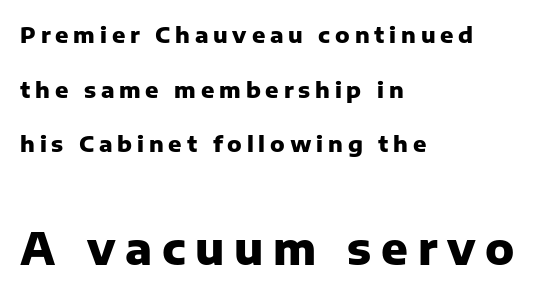
The image shows 44 px heavy sans-serif type, upright; set left-aligned, loose line spacing (2.48x), unusually wide letter spacing (+0.22 em), not underlined; the second (bottom) block is 2.0x larger; low stroke contrast and a medium x-height.
